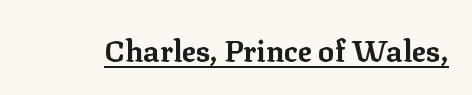
Q: Is the text bold? A: Yes.
Q: Is the text italic (slanted)? A: No, it is upright.
Q: Is the typeface a serif or a sans-serif typeface? A: Serif.
Q: Is the text underlined? A: Yes.
Q: Is the spacing between letters normal or unusually wide? A: Normal.
Q: Width (condensed, normal, or wide)? A: Normal.
Q: Stroke contrast? A: Low.
Q: x-height? A: Medium.
Q: Monospaced? A: No.
